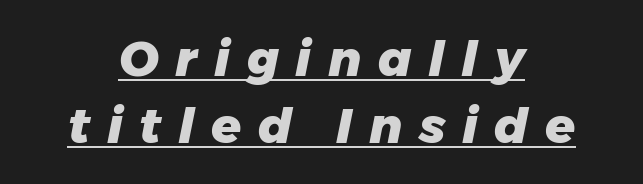
{"italic": "yes", "lean": "right", "slant_degrees": 11, "bold": "yes", "weight": "heavy", "width": "normal", "stroke_contrast": "low", "x_height": "medium", "monospaced": "no", "underline": "yes", "align": "center", "line_spacing": "normal", "line_spacing_ratio": 1.36, "letter_spacing": "wide", "letter_spacing_em": 0.34, "glyph_px": 49}
